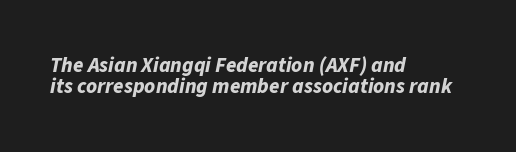
{"italic": "yes", "lean": "right", "slant_degrees": 11, "bold": "yes", "underline": "no", "align": "left", "line_spacing": "tight", "line_spacing_ratio": 1.0, "letter_spacing": "normal", "letter_spacing_em": 0.0, "glyph_px": 21}
